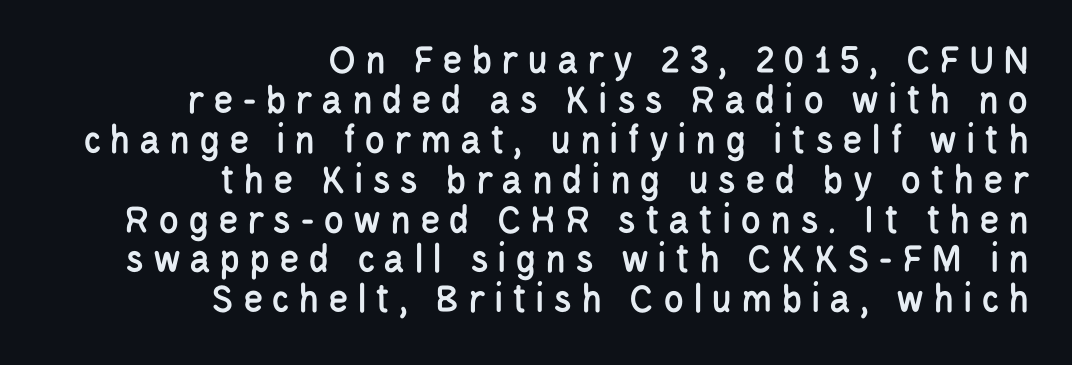
Compared with typical body copy, the letter spacing here is much looser. Stroke terminals: plain, sans-serif. Which margin do the lines hug? The right one — the left edge is uneven. A typesetter would call this proportional, since set widths differ per character. Has an underline been added? It has not.
